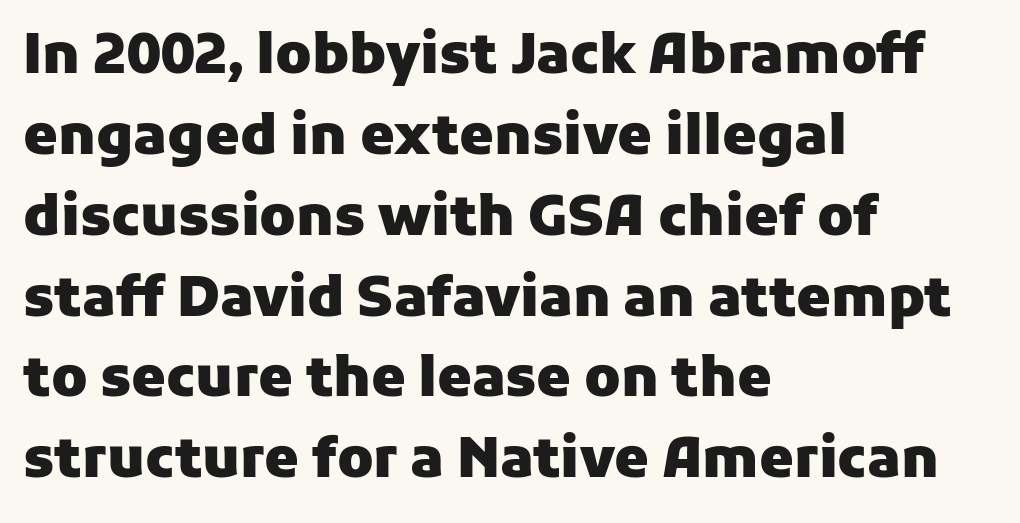
Q: Is the text bold? A: Yes.
Q: Is the text italic (slanted)? A: No, it is upright.
Q: Is the typeface a serif or a sans-serif typeface? A: Sans-serif.
Q: Is the text underlined? A: No.
Q: How is the paragraph aligned? A: Left-aligned.
Q: Is the spacing between letters normal or unusually wide? A: Normal.
Q: Is the spacing between lines tight, normal or loose? A: Normal.
Q: Width (condensed, normal, or wide)? A: Normal.
Q: Stroke contrast? A: Low.
Q: x-height? A: Medium.
Q: Monospaced? A: No.
